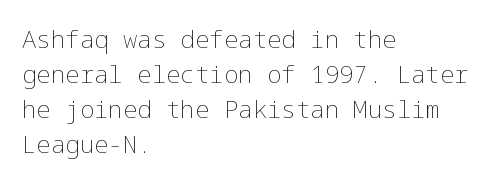
No word sits above an underline. This is the regular roman posture of the typeface. The lines in this sample share a left origin and differ only in where they stop. Successive baselines arrive at the customary interval.
